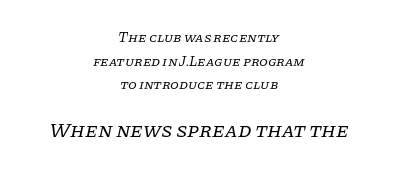
Q: Is the text bold? A: No.
Q: Is the text italic (slanted)? A: Yes, it leans right by about 11 degrees.
Q: Is the text underlined? A: No.
Q: How is the paragraph aligned? A: Centered.
Q: Is the spacing between letters normal or unusually wide? A: Normal.
Q: Is the spacing between lines tight, normal or loose? A: Normal.
Q: Which block of text is set in a larger size, the first (top) or the second (bottom)? A: The second (bottom) one.
